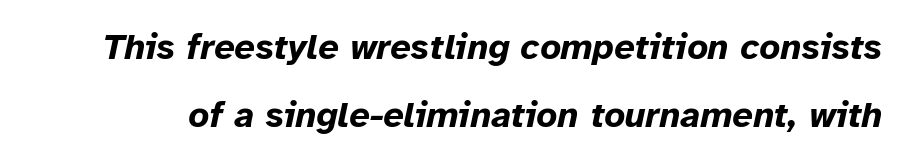
The image shows 36 px bold type, italic (leaning right); set line spacing 1.89x, normal letter spacing, not underlined; low stroke contrast and a medium x-height.
